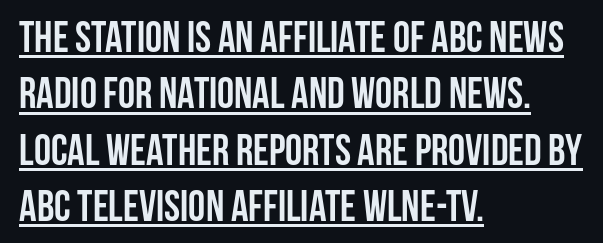
Weight: bold. Layout note: lines flush left. Do the characters align in a grid? No, the font is proportional. Characters follow at the spacing the type designer built in.
